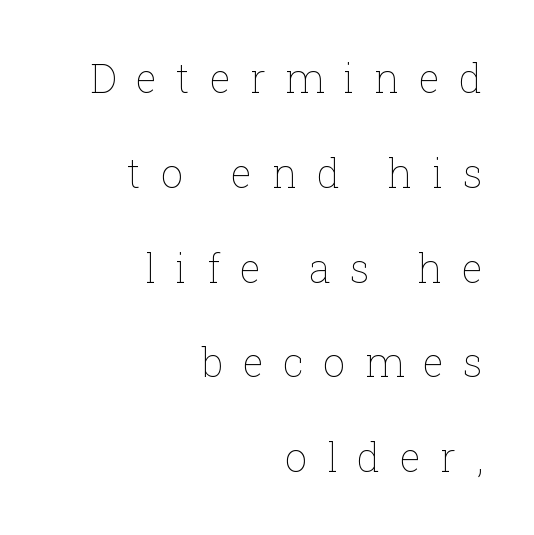
Q: Is the text bold? A: No.
Q: Is the text italic (slanted)? A: No, it is upright.
Q: Is the text underlined? A: No.
Q: How is the paragraph aligned? A: Right-aligned.
Q: Is the spacing between letters normal or unusually wide? A: Unusually wide.
Q: Is the spacing between lines tight, normal or loose? A: Loose.
Q: Width (condensed, normal, or wide)? A: Normal.
Q: Stroke contrast? A: Low.
Q: x-height? A: Medium.
Q: Monospaced? A: No.
